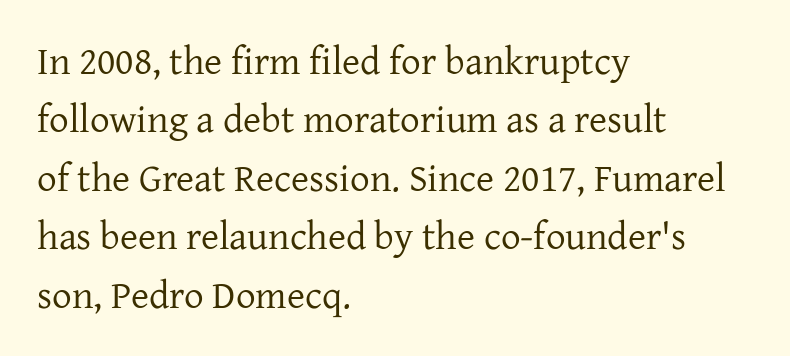
Q: Is the text bold? A: No.
Q: Is the text italic (slanted)? A: No, it is upright.
Q: Is the typeface a serif or a sans-serif typeface? A: Serif.
Q: Is the text underlined? A: No.
Q: How is the paragraph aligned? A: Left-aligned.
Q: Is the spacing between letters normal or unusually wide? A: Normal.
Q: Is the spacing between lines tight, normal or loose? A: Normal.
Q: Width (condensed, normal, or wide)? A: Normal.
Q: Stroke contrast? A: Low.
Q: x-height? A: Medium.
Q: Monospaced? A: No.
